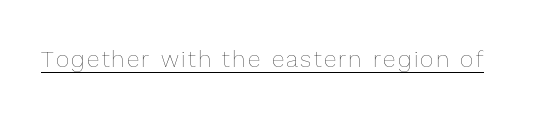
Q: Is the text bold? A: No.
Q: Is the text italic (slanted)? A: No, it is upright.
Q: Is the text underlined? A: Yes.
